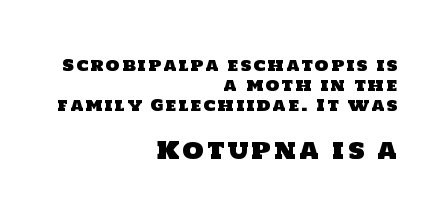
Scale increases going downward across the two blocks. The passage is arranged like a letterhead date or caption credit — flush right. Regarding leading, the lines here are spaced in the standard way. Words float on clear page, feet unadorned.
